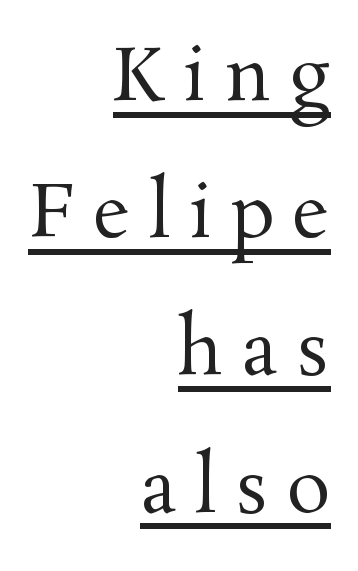
The paragraph shown leans on its right margin. The passage shown has open, widely tracked lettering throughout. Unbolded letterforms with no extra heft. Italic? Not at all — the glyphs are vertical. This sample has the flowing, uneven cadence of proportional lettering. The designer went with a serif here, giving each stem small feet.
